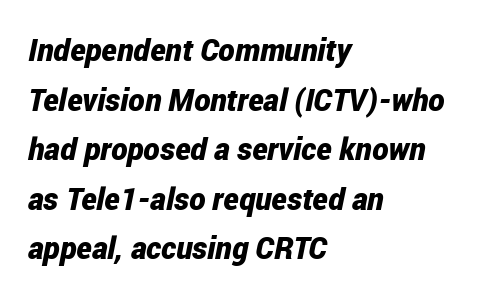
Typesetter's note: full bold, strokes at maximum text heaviness. The rendering uses natural spacing where letterforms have individual widths. Compared with typical paragraphs, the rows here are spaced about the same. Students, note that the glyphs here touch the page at normal intervals. If you drew a line through each stem, it would be angled. The setting favours the left margin, as ordinary paragraphs usually do.
